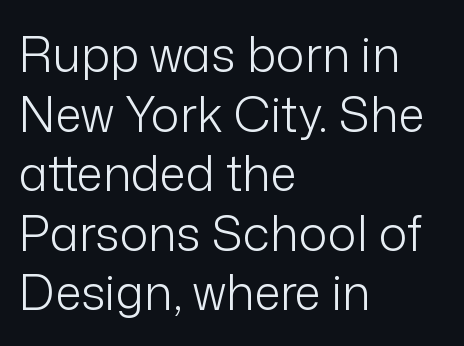
The image shows 48 px light sans-serif type, upright; set left-aligned, line spacing 1.24x, normal letter spacing, not underlined; low stroke contrast and a medium x-height.
